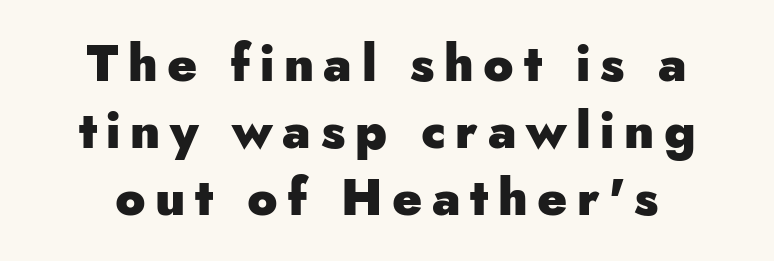
{"serif": "no", "italic": "no", "bold": "yes", "weight": "heavy", "width": "normal", "stroke_contrast": "low", "x_height": "small", "monospaced": "no", "underline": "no", "align": "center", "line_spacing": "normal", "line_spacing_ratio": 1.34, "glyph_px": 50}
